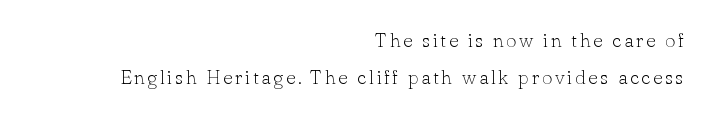
On a weight scale, this lands at 450 or below. If you drew a line through each stem, it would be perfectly vertical. Where is the straight margin? On the right. Check under the words: just untouched page.
